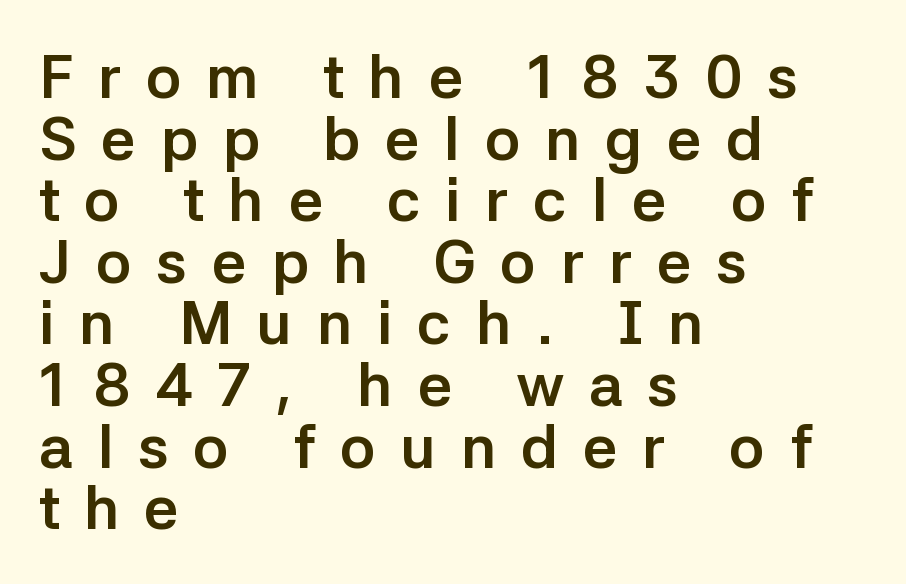
{"serif": "no", "italic": "no", "bold": "yes", "weight": "semibold", "width": "normal", "stroke_contrast": "low", "x_height": "medium", "monospaced": "no", "underline": "no", "align": "left", "line_spacing": "tight", "line_spacing_ratio": 1.01, "letter_spacing": "wide", "letter_spacing_em": 0.4, "glyph_px": 61}
